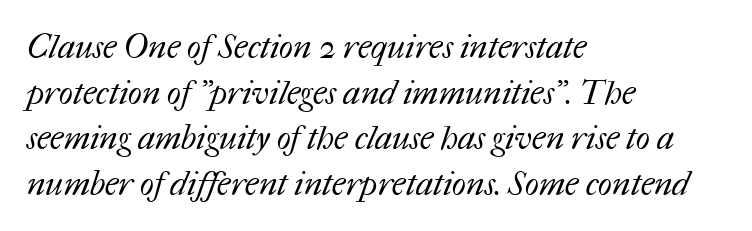
{"bold": "no", "weight": "regular", "width": "normal", "stroke_contrast": "medium", "x_height": "medium", "monospaced": "no", "underline": "no", "align": "left", "line_spacing": "normal", "line_spacing_ratio": 1.38, "letter_spacing": "normal", "letter_spacing_em": 0.0, "glyph_px": 33}
